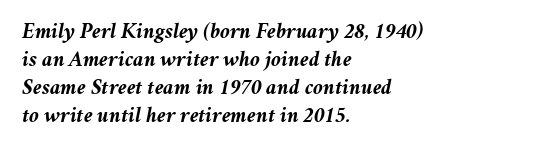
The image shows 22 px bold type, italic (leaning right); set left-aligned, normal line spacing (1.27x), normal letter spacing, not underlined.
